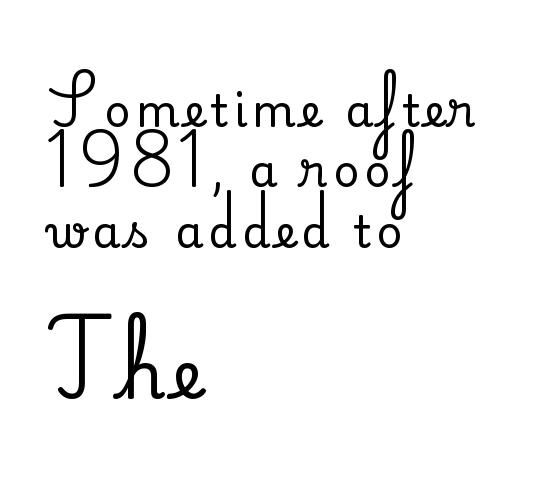
Does the lettering tilt? It doesn't — this is upright. Just letters on the line, the space beneath them empty. The paragraph has a hard left edge and a soft right edge. Quick note: interline space is typical. Small tapered or slab feet sit at the stroke ends, so this counts as serif.
